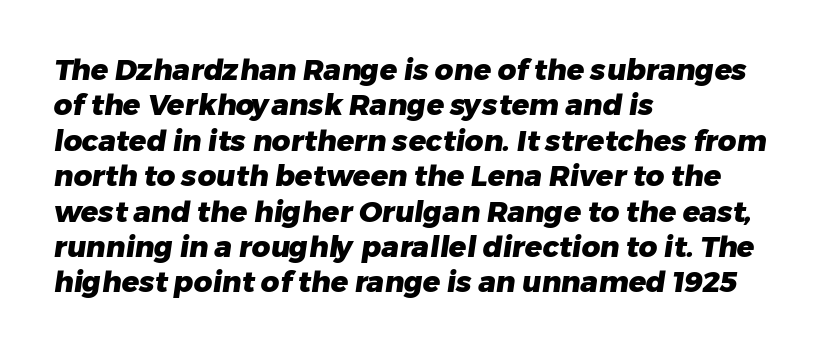
Line beginnings align vertically; line endings do not. The passage shown has conventional tracking throughout. Is this a fixed-width face? No — the glyphs have proportional, varying widths. The strokes are fattened all the way to bold.
